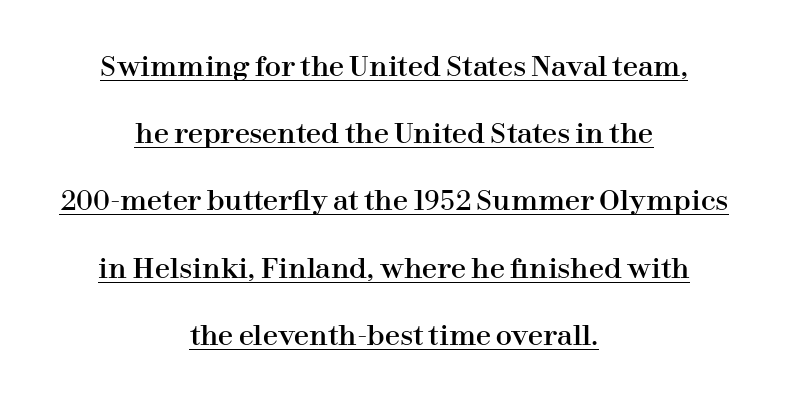
The image shows 27 px text type, upright; set centered, loose line spacing (2.49x), normal letter spacing, underlined.
